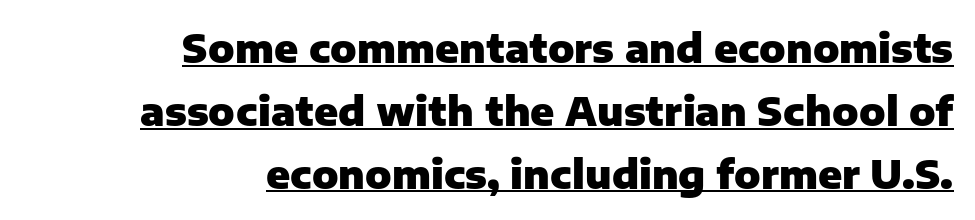
{"serif": "no", "italic": "no", "bold": "yes", "weight": "heavy", "width": "normal", "stroke_contrast": "low", "x_height": "medium", "monospaced": "no", "underline": "yes", "align": "right", "line_spacing": "normal", "line_spacing_ratio": 1.61, "letter_spacing": "normal", "letter_spacing_em": 0.0, "glyph_px": 39}
